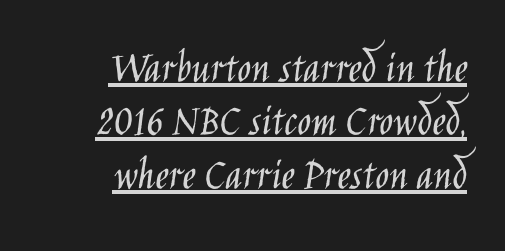
{"serif": "no", "bold": "no", "weight": "light", "width": "condensed", "stroke_contrast": "low", "x_height": "large", "monospaced": "no", "underline": "yes", "align": "right", "line_spacing_ratio": 1.16, "letter_spacing": "normal", "letter_spacing_em": 0.0, "glyph_px": 46}
